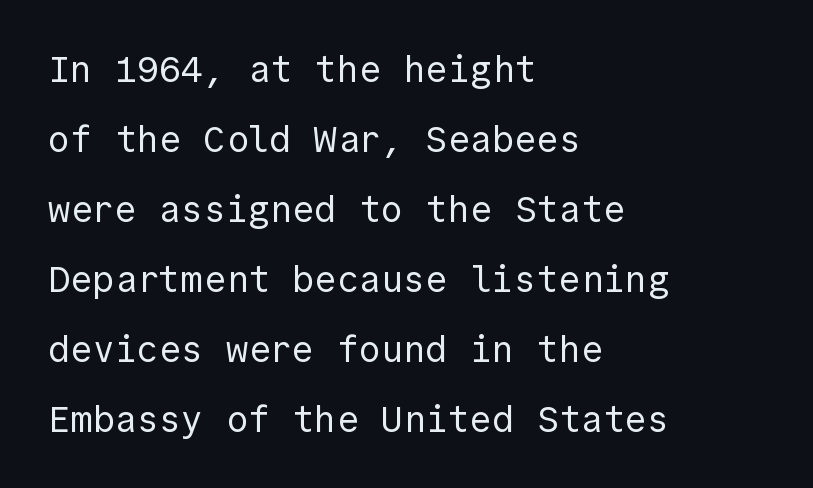
The image shows 37 px regular-weight sans-serif type, upright; set left-aligned, line spacing 1.89x, normal letter spacing, not underlined; a medium x-height.
